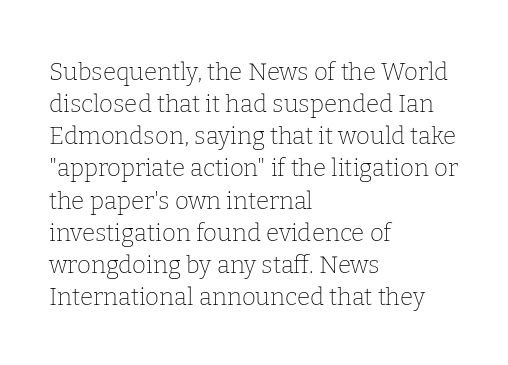
{"italic": "no", "bold": "no", "underline": "no", "align": "left", "line_spacing": "normal", "line_spacing_ratio": 1.34, "letter_spacing": "normal", "letter_spacing_em": 0.0, "glyph_px": 24}
